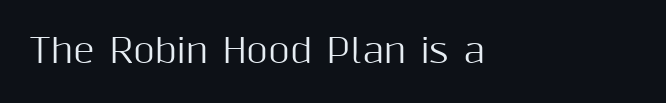
Every character sits straight up, as roman type does. Here the designer chose a conventional face with non-uniform glyph widths. Nobody touched the tracking dial on this one. What kind of face is this? One without serifs — a sans. Underline: absent.
